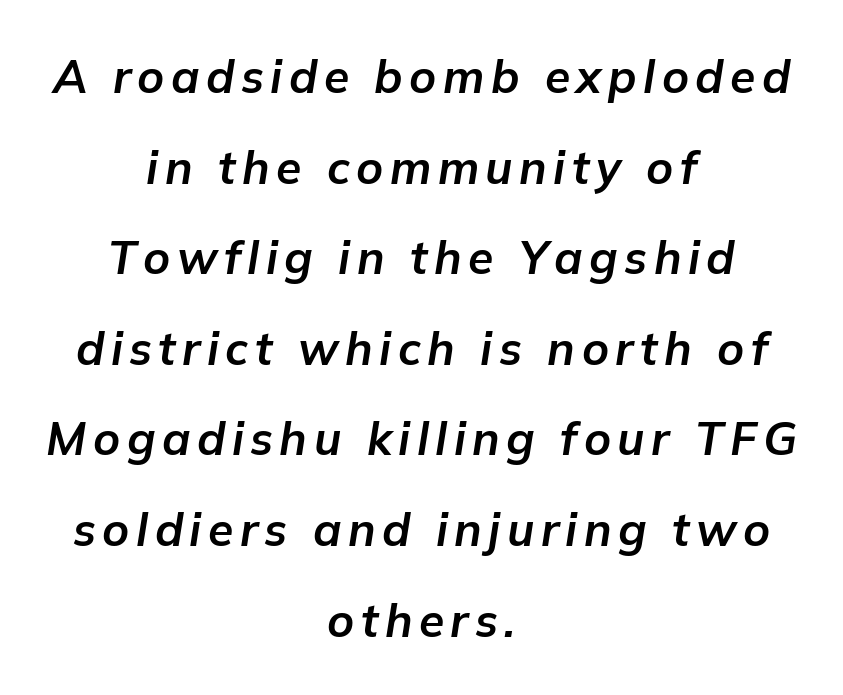
Q: Is the text bold? A: Yes.
Q: Is the text italic (slanted)? A: Yes, it leans right by about 9 degrees.
Q: Is the text underlined? A: No.
Q: How is the paragraph aligned? A: Centered.
Q: Is the spacing between lines tight, normal or loose? A: Loose.
Q: Width (condensed, normal, or wide)? A: Normal.
Q: Stroke contrast? A: Low.
Q: x-height? A: Medium.
Q: Monospaced? A: No.
